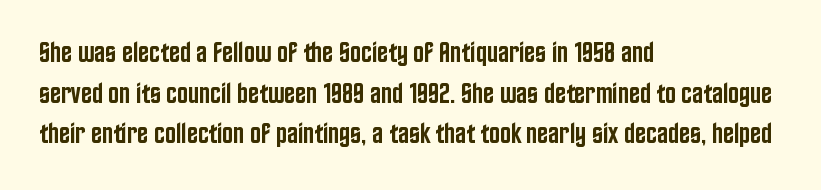
Q: Is the text bold? A: Semi-bold.
Q: Is the text italic (slanted)? A: No, it is upright.
Q: Is the typeface a serif or a sans-serif typeface? A: Sans-serif.
Q: Is the text underlined? A: No.
Q: How is the paragraph aligned? A: Left-aligned.
Q: Is the spacing between letters normal or unusually wide? A: Normal.
Q: Is the spacing between lines tight, normal or loose? A: Normal.
Q: Width (condensed, normal, or wide)? A: Condensed.
Q: Stroke contrast? A: Low.
Q: x-height? A: Large.
Q: Monospaced? A: No.
